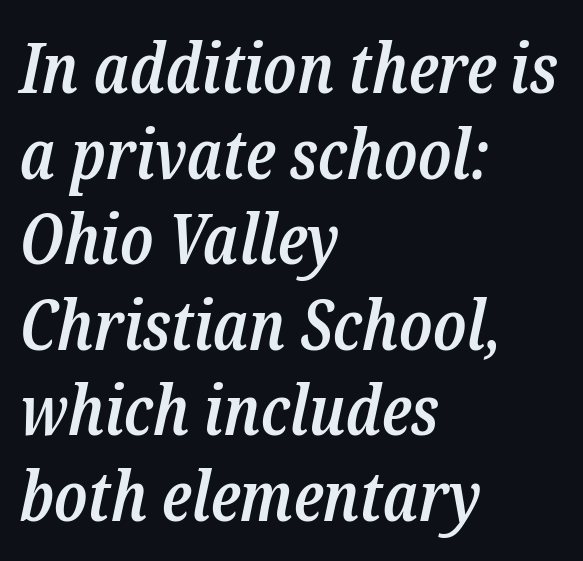
The string is rendered with underlining switched off. The specimen reads as italic at a glance. Serif or sans? Serif — the stroke terminals have little feet. Does the weight exceed regular? Yes, but only to semibold.
